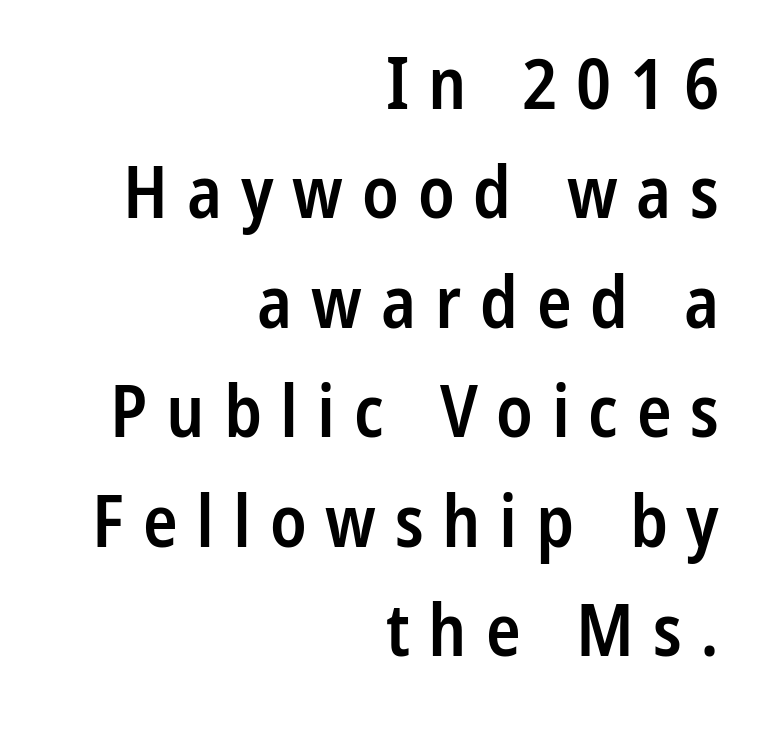
Q: Is the text bold? A: Semi-bold.
Q: Is the text italic (slanted)? A: No, it is upright.
Q: Is the typeface a serif or a sans-serif typeface? A: Sans-serif.
Q: Is the text underlined? A: No.
Q: How is the paragraph aligned? A: Right-aligned.
Q: Is the spacing between letters normal or unusually wide? A: Unusually wide.
Q: Is the spacing between lines tight, normal or loose? A: Normal.
Q: Width (condensed, normal, or wide)? A: Condensed.
Q: Stroke contrast? A: Low.
Q: x-height? A: Medium.
Q: Monospaced? A: No.
